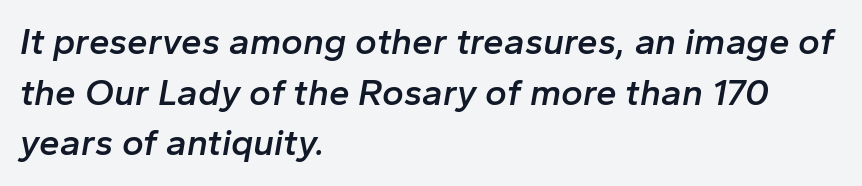
These lines stack with their left ends in a neat column. Vertical spacing — default. The typography opts for an oblique posture over an upright one. Varying glyph widths throughout — classic text-font behaviour.
